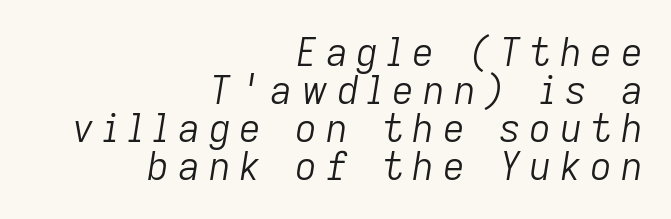
Students, observe: this is what under-led, compact text looks like. The area under the type is left untouched. The strokes are not fattened; the text isn't bold. Every character sits at an angle, as italics do.
